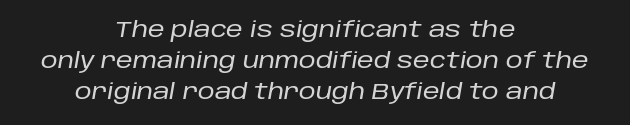
The image shows 21 px text type, italic (leaning right); set centered, normal line spacing (1.47x), normal letter spacing, not underlined.
